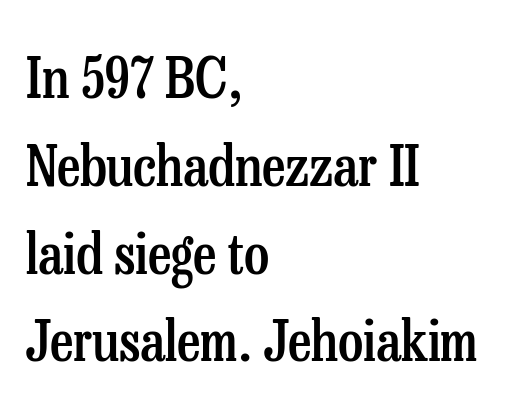
{"serif": "yes", "italic": "no", "bold": "semi", "weight": "semibold", "width": "condensed", "stroke_contrast": "low", "x_height": "medium", "monospaced": "no", "underline": "no", "align": "left", "line_spacing": "normal", "line_spacing_ratio": 1.54, "letter_spacing": "normal", "letter_spacing_em": 0.0, "glyph_px": 57}
